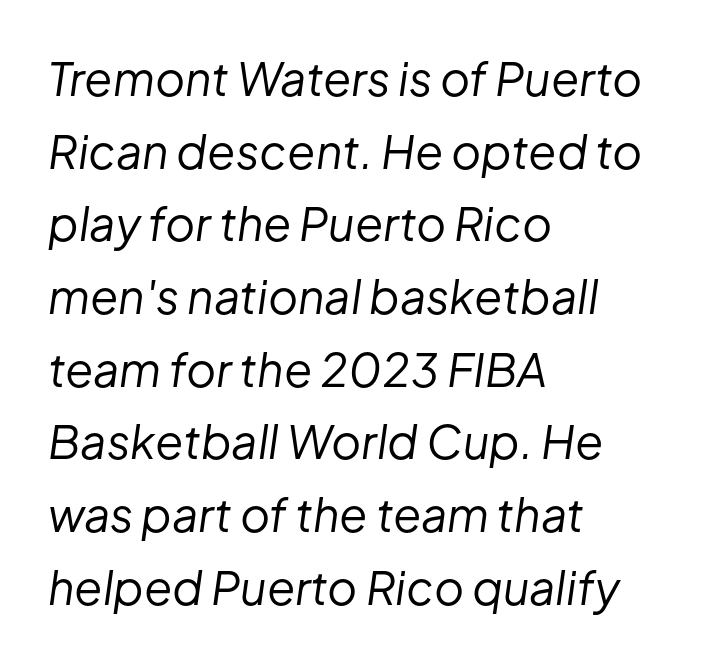
Q: Is the text bold? A: No.
Q: Is the text italic (slanted)? A: Yes, it leans right by about 8 degrees.
Q: Is the text underlined? A: No.
Q: How is the paragraph aligned? A: Left-aligned.
Q: Is the spacing between letters normal or unusually wide? A: Normal.
Q: Is the spacing between lines tight, normal or loose? A: Normal.
Q: Width (condensed, normal, or wide)? A: Normal.
Q: Stroke contrast? A: Low.
Q: x-height? A: Medium.
Q: Monospaced? A: No.
